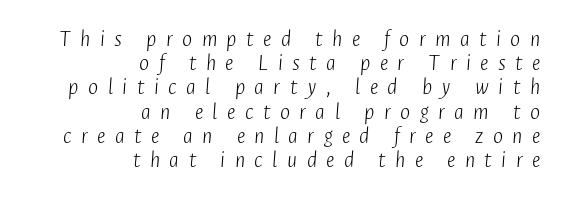
Notice how the stems are inclined rather than vertical — that's the hallmark of italics. Characters follow at a spacing far wider than the type designer built in. The space between consecutive lines is stingy. All the whitespace from short lines collects on the left. Check under the words: just untouched page. Think standard paragraph weight, or any step lighter than that.
